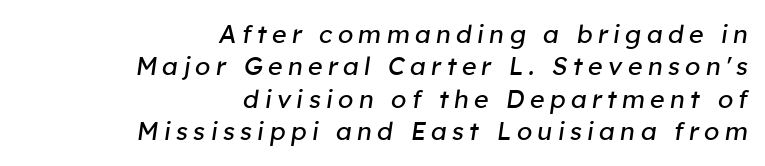
{"italic": "yes", "lean": "right", "slant_degrees": 8, "bold": "no", "underline": "no", "align": "right", "line_spacing": "normal", "line_spacing_ratio": 1.3, "letter_spacing": "wide", "letter_spacing_em": 0.21, "glyph_px": 25}
